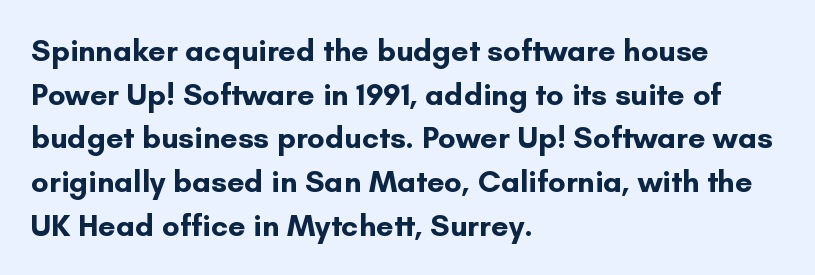
{"serif": "no", "italic": "no", "bold": "yes", "weight": "bold", "width": "normal", "stroke_contrast": "low", "x_height": "small", "monospaced": "no", "underline": "no", "align": "left", "line_spacing": "normal", "line_spacing_ratio": 1.41, "letter_spacing": "normal", "letter_spacing_em": 0.0, "glyph_px": 31}
